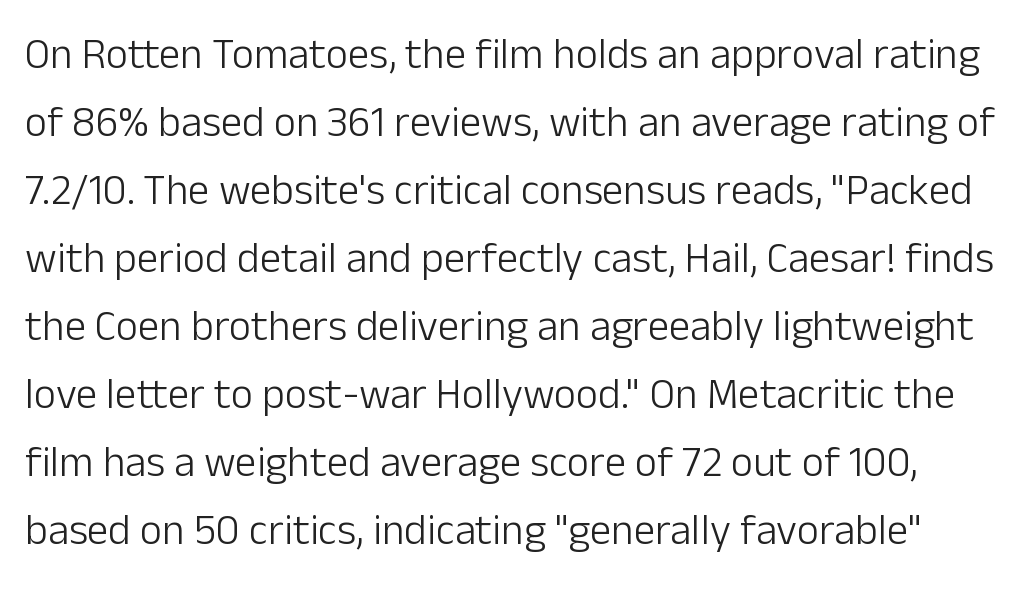
Is the letter spacing exaggerated? No — it looks like the ordinary default. Unlike italic type, these characters show no tilt at all. Nothing sits at the stroke ends, so this counts as sans-serif. Character widths vary here, with narrow letters taking less room than wide ones. The letterforms sit at book weight or below. The vertical gap from one line to the next is medium.
